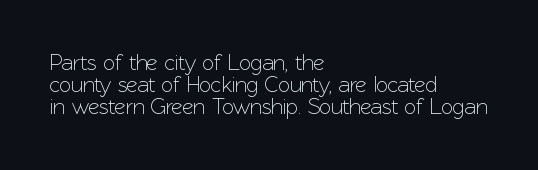
{"italic": "no", "underline": "no", "align": "left", "line_spacing": "tight", "line_spacing_ratio": 0.99, "letter_spacing": "normal", "letter_spacing_em": 0.0, "glyph_px": 22}
